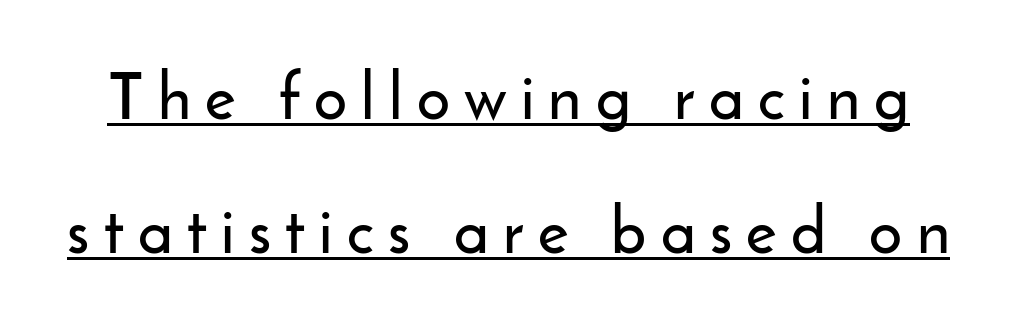
Q: Is the text italic (slanted)? A: No, it is upright.
Q: Is the typeface a serif or a sans-serif typeface? A: Sans-serif.
Q: Is the text underlined? A: Yes.
Q: Is the spacing between letters normal or unusually wide? A: Unusually wide.
Q: Is the spacing between lines tight, normal or loose? A: Loose.
Q: Width (condensed, normal, or wide)? A: Normal.
Q: Stroke contrast? A: Low.
Q: x-height? A: Small.
Q: Monospaced? A: No.
